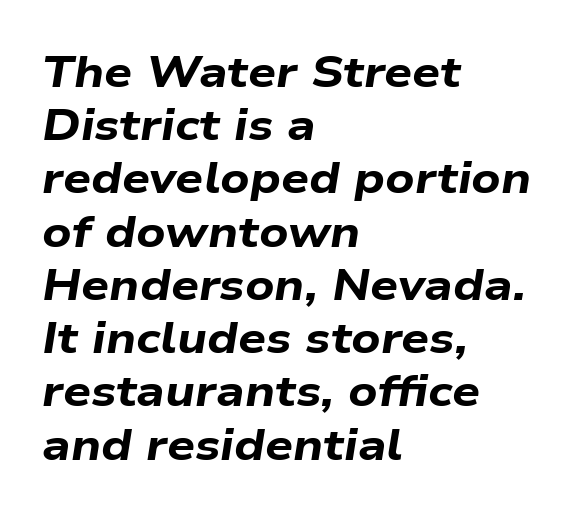
Q: Is the text bold? A: Yes.
Q: Is the text italic (slanted)? A: Yes, it leans right by about 9 degrees.
Q: Is the text underlined? A: No.
Q: How is the paragraph aligned? A: Left-aligned.
Q: Is the spacing between letters normal or unusually wide? A: Normal.
Q: Width (condensed, normal, or wide)? A: Wide.
Q: Stroke contrast? A: Low.
Q: x-height? A: Medium.
Q: Monospaced? A: No.
